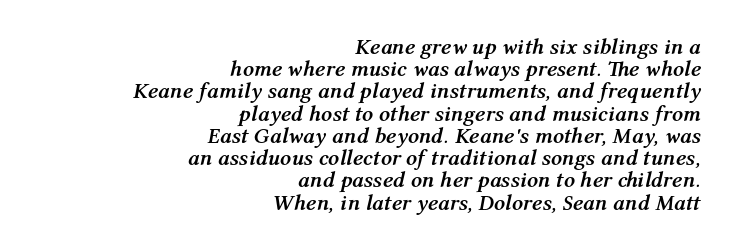
Heft: maximum for text — a bold. Baseline-to-baseline distance is barely more than the letter height. Letter spacing: default. The specimen reads as italic at a glance.
